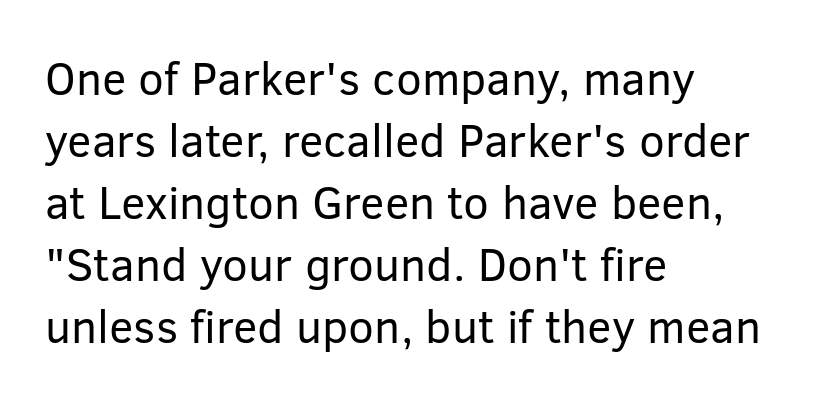
The image shows 46 px regular-weight sans-serif type, upright; set left-aligned, normal line spacing (1.35x), normal letter spacing, not underlined; low stroke contrast and a medium x-height.
